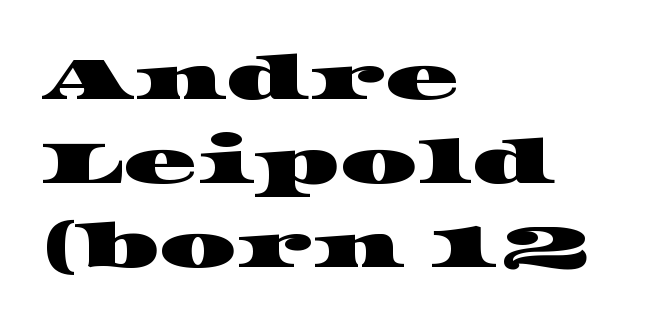
The image shows 61 px wide serif type; set left-aligned, normal line spacing (1.38x), normal letter spacing, not underlined; high stroke contrast and a large x-height.
